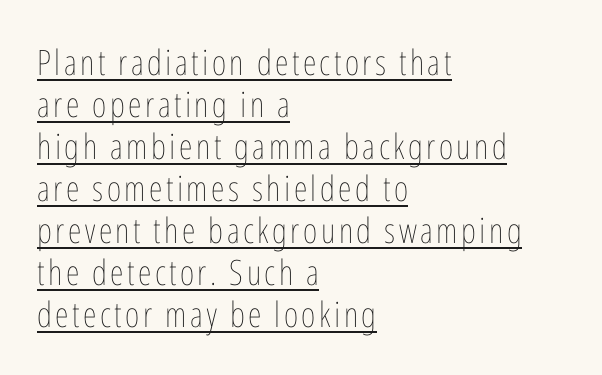
Bold? No — there's no thickening of the strokes. A typesetter would call this proportional, since set widths differ per character. Alignment: flush left. Does the lettering tilt? It doesn't — this is upright. The rendering uses the underline text-decoration.
